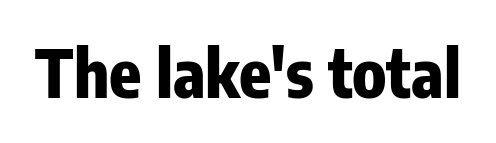
Q: Is the text bold? A: Yes.
Q: Is the text italic (slanted)? A: No, it is upright.
Q: Is the typeface a serif or a sans-serif typeface? A: Sans-serif.
Q: Is the text underlined? A: No.
Q: Is the spacing between letters normal or unusually wide? A: Normal.
Q: Width (condensed, normal, or wide)? A: Condensed.
Q: Stroke contrast? A: Low.
Q: x-height? A: Medium.
Q: Monospaced? A: No.
